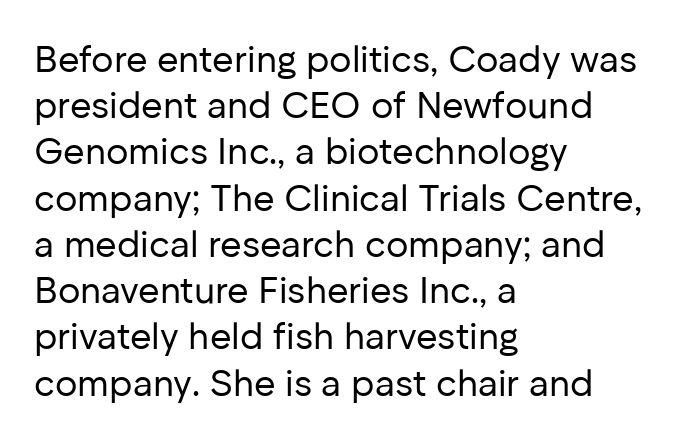
Leading matches the norm, producing a regular column. The area under the type is left untouched. Short and long lines alike share a common starting point at left. Ascenders rise straight up at ninety degrees. This sample uses plain, unmodified letter spacing. This rendering employs a face without finishing strokes, i.e., a sans-serif.
